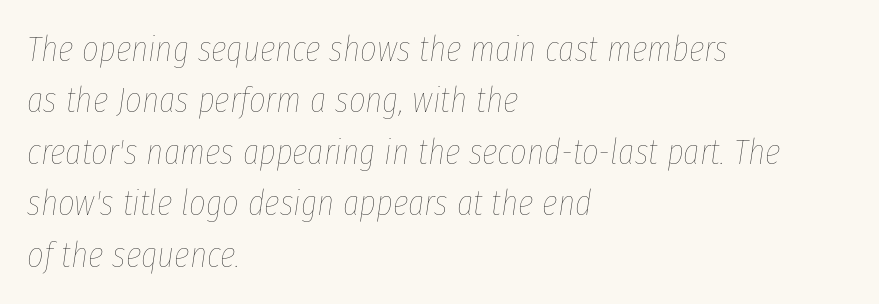
The image shows 36 px thin, condensed type, italic (leaning right); set left-aligned, normal line spacing (1.43x), normal letter spacing, not underlined; low stroke contrast and a medium x-height.
